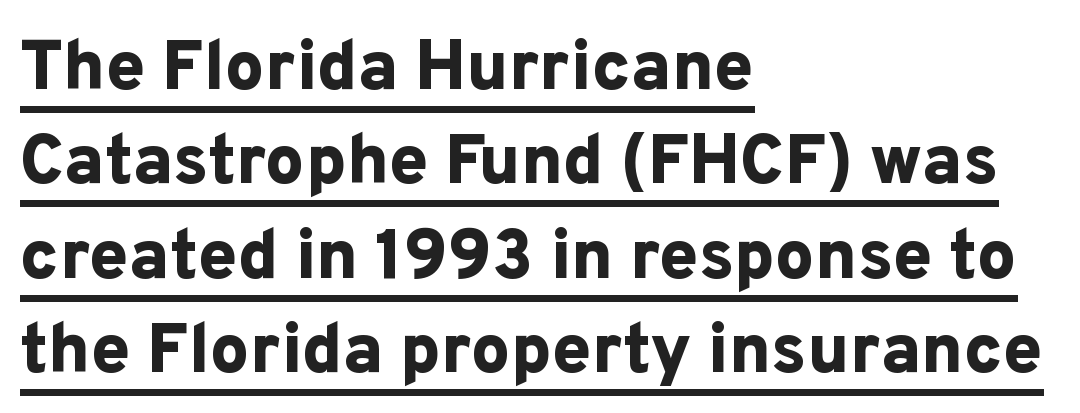
Q: Is the text bold? A: Yes.
Q: Is the text italic (slanted)? A: No, it is upright.
Q: Is the typeface a serif or a sans-serif typeface? A: Sans-serif.
Q: Is the text underlined? A: Yes.
Q: How is the paragraph aligned? A: Left-aligned.
Q: Is the spacing between letters normal or unusually wide? A: Normal.
Q: Is the spacing between lines tight, normal or loose? A: Normal.
Q: Width (condensed, normal, or wide)? A: Normal.
Q: Stroke contrast? A: Low.
Q: x-height? A: Medium.
Q: Monospaced? A: No.
